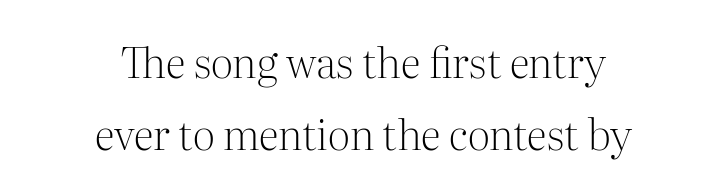
Spacing verdict: proportional, widths tailored to each character. Vertical strokes here are truly vertical. Little horizontal feet cap the strokes, marking this as serif type. No chunkiness to these letters — they're not bold.
